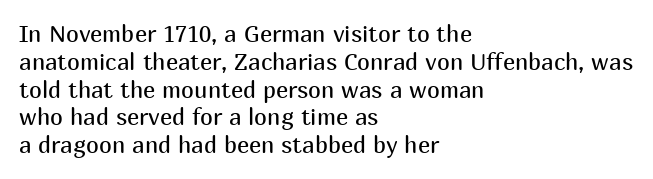
The image shows 23 px text type, upright; set left-aligned, line spacing 1.21x, normal letter spacing, not underlined.
